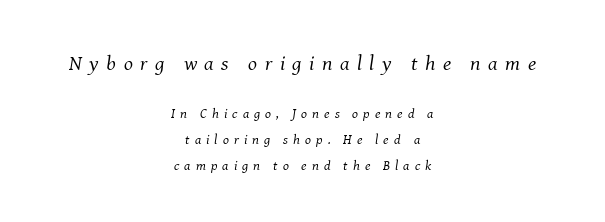
{"italic": "yes", "lean": "right", "slant_degrees": 8, "bold": "no", "underline": "no", "align": "center", "line_spacing_ratio": 1.86, "letter_spacing": "wide", "letter_spacing_em": 0.36, "larger_block": "first", "size_ratio": 1.5, "glyph_px": 21}
